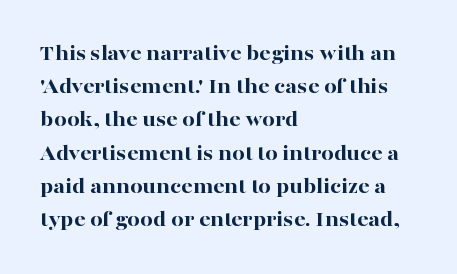
Leading matches the norm, producing a regular column. The area under the type is left untouched. Does extra space separate the letters? No, they use regular spacing. These lines were composed using upright roman letters.
